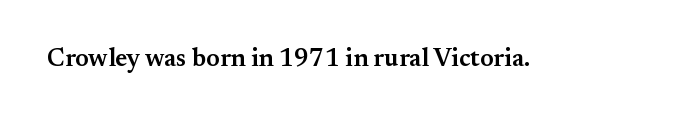
The letters stand upright; this is a roman face. Words appear dense and cohesive because spacing is normal. What weight is shown? A semibold, between regular and bold. The passage shown is not underscored anywhere.
